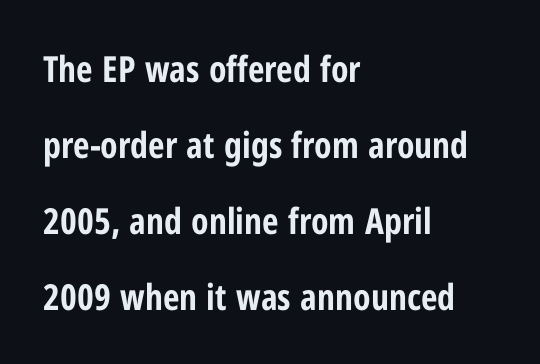
Q: Is the text bold? A: Yes.
Q: Is the text italic (slanted)? A: No, it is upright.
Q: Is the typeface a serif or a sans-serif typeface? A: Sans-serif.
Q: Is the text underlined? A: No.
Q: How is the paragraph aligned? A: Left-aligned.
Q: Is the spacing between letters normal or unusually wide? A: Normal.
Q: Is the spacing between lines tight, normal or loose? A: Loose.
Q: Width (condensed, normal, or wide)? A: Condensed.
Q: Stroke contrast? A: Low.
Q: x-height? A: Medium.
Q: Monospaced? A: No.
